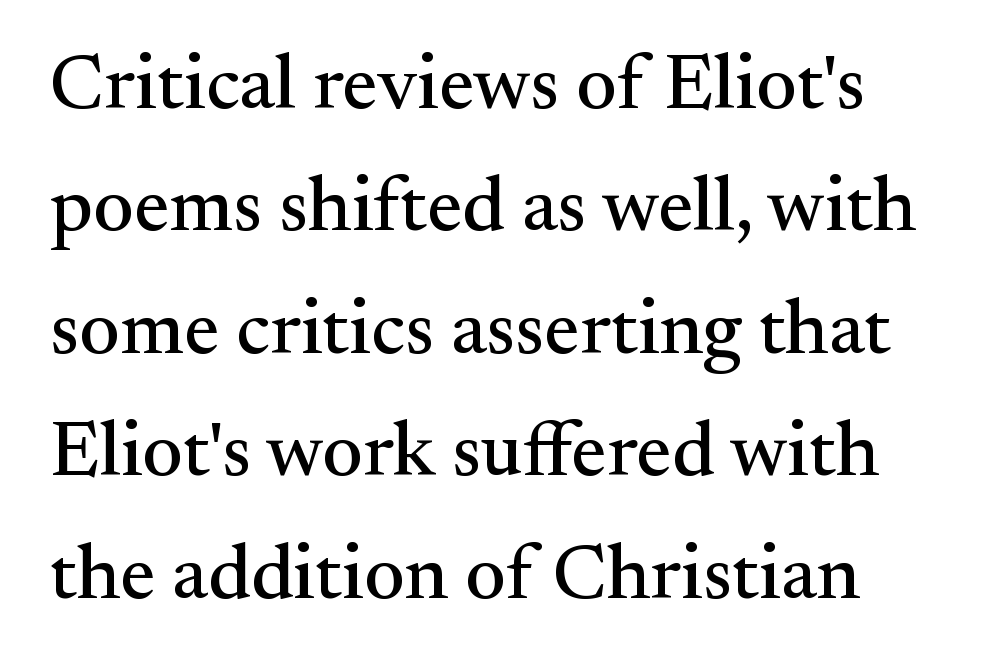
Students, observe: this is what conventionally led text looks like. These lines are composed in type with serifs. Does the lettering tilt? It doesn't — this is upright. Does extra space separate the letters? No, they use regular spacing. Decoration check: the copy has no underline.
